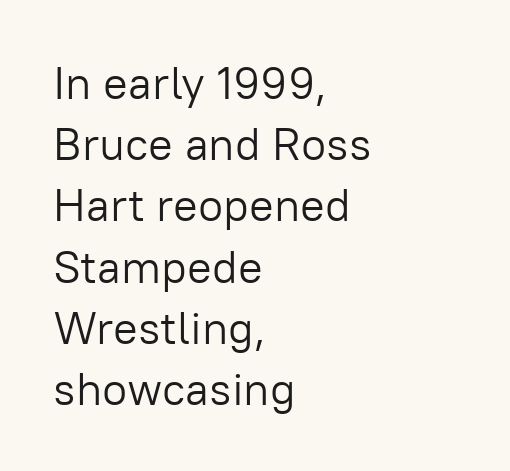
{"serif": "no", "italic": "no", "bold": "no", "weight": "light", "width": "normal", "stroke_contrast": "low", "x_height": "medium", "monospaced": "no", "underline": "no", "align": "left", "line_spacing": "normal", "line_spacing_ratio": 1.33, "letter_spacing": "normal", "letter_spacing_em": 0.0, "glyph_px": 46}
